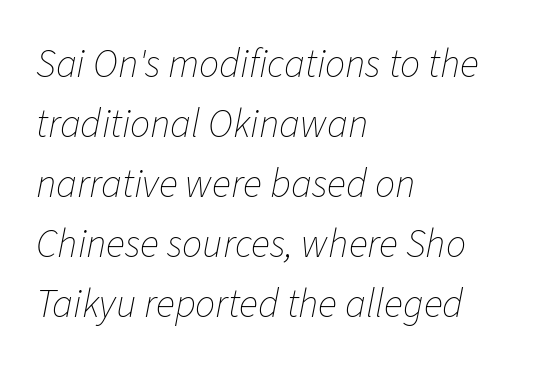
Q: Is the text bold? A: No.
Q: Is the text italic (slanted)? A: Yes, it leans right by about 11 degrees.
Q: Is the text underlined? A: No.
Q: How is the paragraph aligned? A: Left-aligned.
Q: Is the spacing between letters normal or unusually wide? A: Normal.
Q: Is the spacing between lines tight, normal or loose? A: Normal.
Q: Width (condensed, normal, or wide)? A: Normal.
Q: Stroke contrast? A: Low.
Q: x-height? A: Medium.
Q: Monospaced? A: No.
